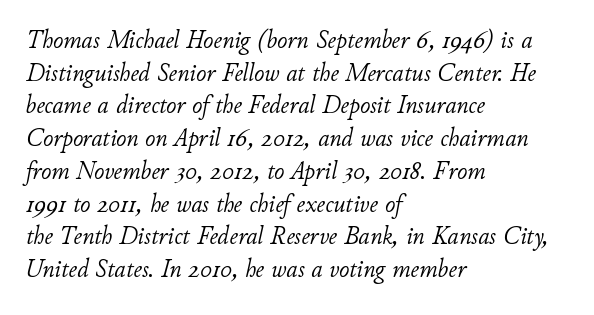
The words here are not underlined. Each word holds together tightly as a unit, with standard inter-letter gaps. Evenly set lines give the paragraph a standard silhouette. An italicized treatment has been applied to the whole sample.
